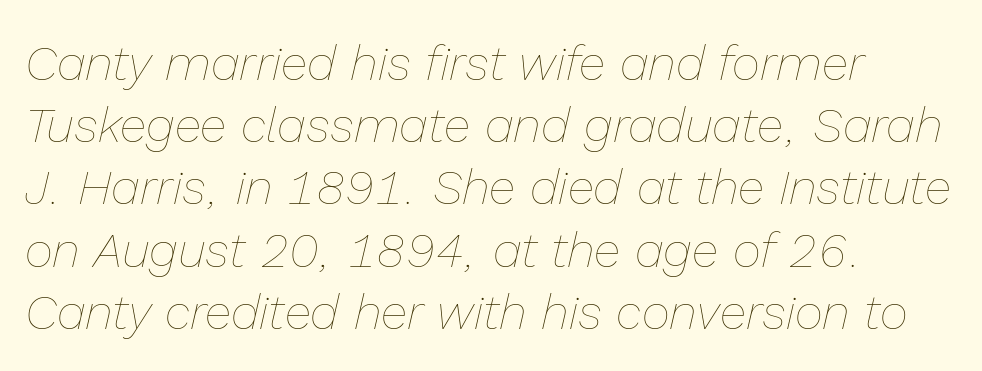
A bare baseline throughout the passage. Interline gaps are of average width in this sample. Rendered with sloped, italic letterforms. The gaps between neighbouring characters are ordinary and unremarkable. Here the designer chose a conventional face with non-uniform glyph widths.
